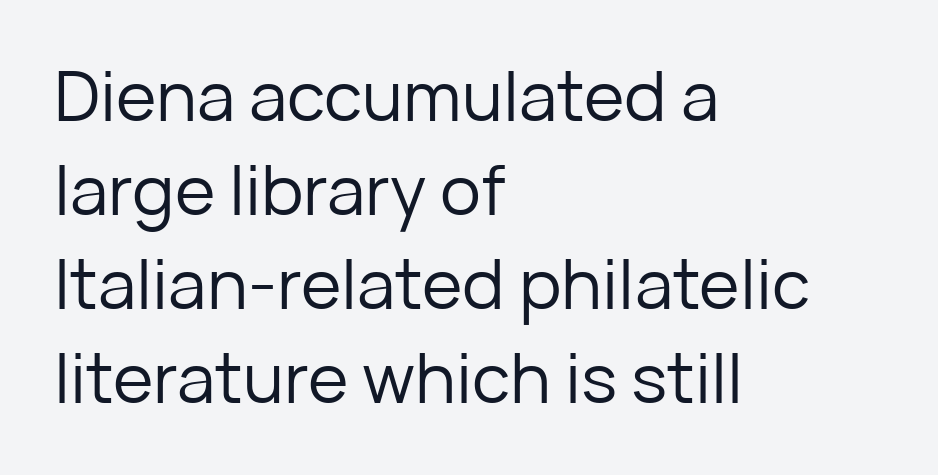
The font is comparable to plain body text, perhaps lighter. The leading is moderate, giving the passage an even texture. Is there any slant? The stems are plumb. The horizontal fit of the characters is conventional and even. The passage shown is typed in a proportional face where columns would drift. Teacher's note: observe the even left margin — that is flush-left alignment.
